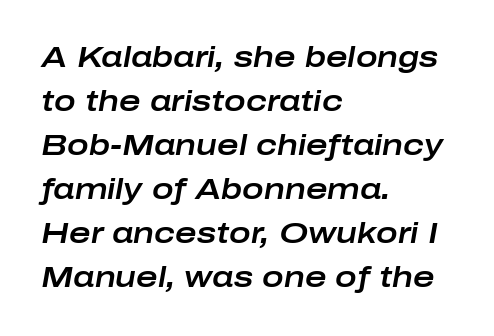
{"italic": "yes", "lean": "right", "slant_degrees": 10, "width": "wide", "stroke_contrast": "low", "x_height": "medium", "monospaced": "no", "underline": "no", "align": "left", "line_spacing": "normal", "line_spacing_ratio": 1.52, "letter_spacing": "normal", "letter_spacing_em": 0.0, "glyph_px": 29}
